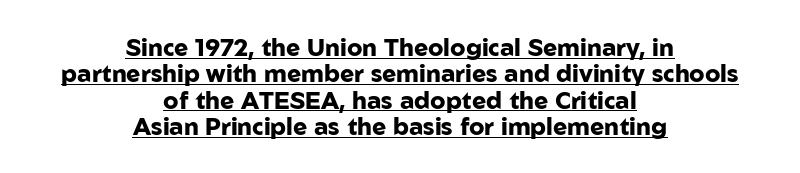
The strokes are fattened all the way to bold. Here the glyphs are tracked normally, forming tight word shapes. Unlike italic type, these characters show no tilt at all. Reading down the column, the eye jumps only a short way to each next line.
